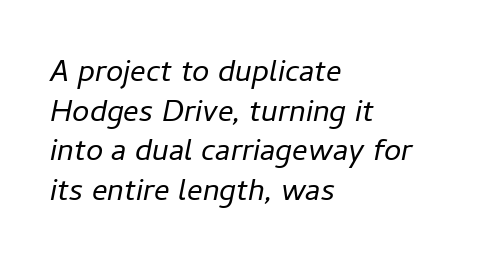
Q: Is the text bold? A: No.
Q: Is the text italic (slanted)? A: Yes, it leans right by about 11 degrees.
Q: Is the text underlined? A: No.
Q: How is the paragraph aligned? A: Left-aligned.
Q: Is the spacing between letters normal or unusually wide? A: Normal.
Q: Is the spacing between lines tight, normal or loose? A: Normal.
Q: Width (condensed, normal, or wide)? A: Normal.
Q: Stroke contrast? A: Low.
Q: x-height? A: Medium.
Q: Monospaced? A: No.
